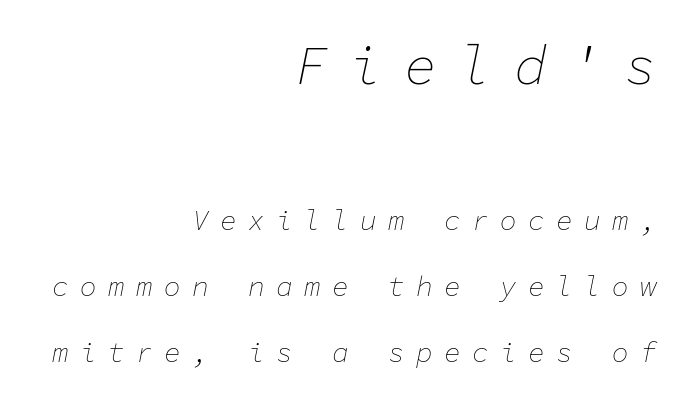
{"italic": "yes", "lean": "right", "slant_degrees": 11, "bold": "no", "weight": "thin", "width": "normal", "stroke_contrast": "low", "x_height": "medium", "monospaced": "yes", "underline": "no", "align": "right", "line_spacing": "loose", "line_spacing_ratio": 2.35, "letter_spacing": "wide", "letter_spacing_em": 0.4, "larger_block": "first", "size_ratio": 1.96, "glyph_px": 55}
